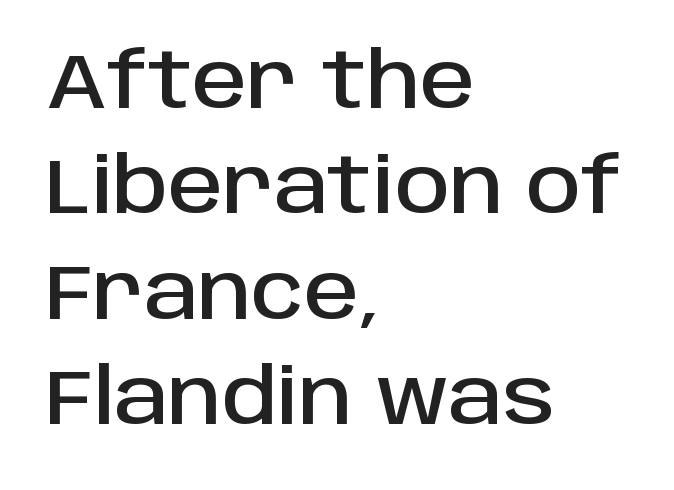
Q: Is the text italic (slanted)? A: No, it is upright.
Q: Is the typeface a serif or a sans-serif typeface? A: Sans-serif.
Q: Is the text underlined? A: No.
Q: How is the paragraph aligned? A: Left-aligned.
Q: Is the spacing between letters normal or unusually wide? A: Normal.
Q: Is the spacing between lines tight, normal or loose? A: Normal.
Q: Width (condensed, normal, or wide)? A: Normal.
Q: Stroke contrast? A: Low.
Q: x-height? A: Large.
Q: Monospaced? A: No.
